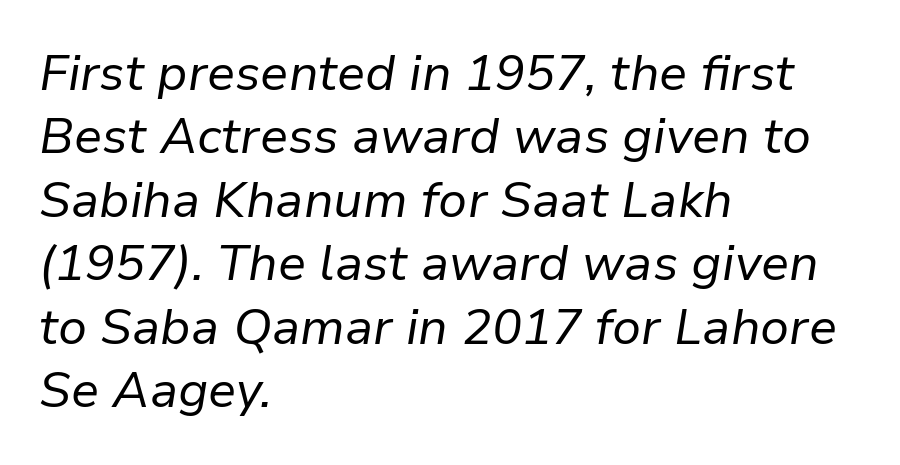
The image shows 50 px regular-weight type, italic (leaning right); set left-aligned, normal line spacing (1.27x), normal letter spacing, not underlined; low stroke contrast and a medium x-height.
